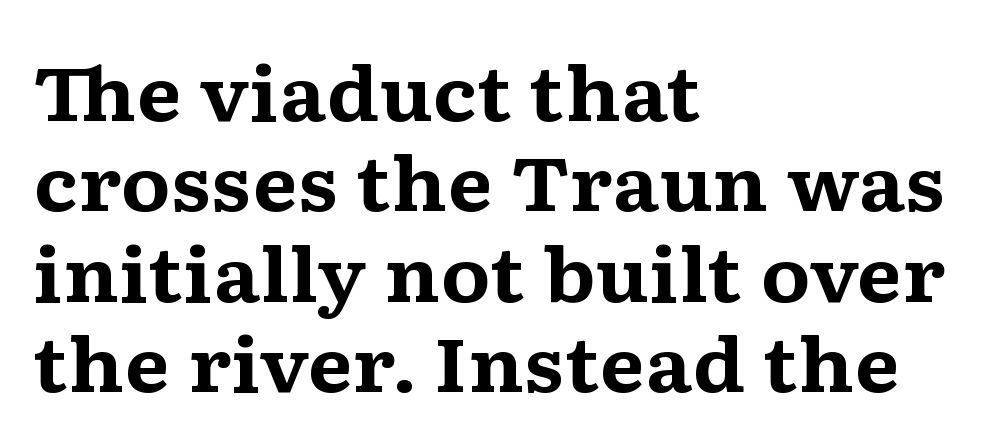
Students, note that the glyphs here touch the page at normal intervals. Check the space under the baseline: it is left empty. Emphasis by weight is at full strength: bold. The lines are quadded left.
